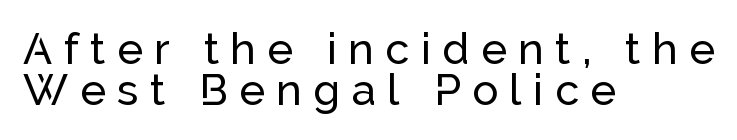
This block would grow much taller if given ordinary leading; it's compressed now. Inter-character spacing is expanded well beyond the font's built-in metrics. The specimen reads as upright at a glance. Which margin do the lines hug? The left one — the right edge is uneven. The specimen omits any rule beneath the text block's lines.
